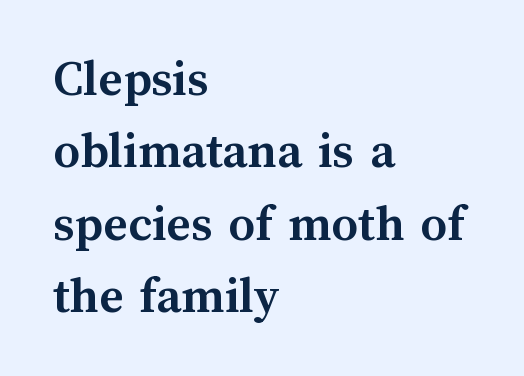
{"italic": "no", "bold": "yes", "weight": "semibold", "width": "normal", "stroke_contrast": "medium", "x_height": "medium", "monospaced": "no", "underline": "no", "align": "left", "line_spacing": "normal", "line_spacing_ratio": 1.39, "letter_spacing": "normal", "letter_spacing_em": 0.0, "glyph_px": 52}
